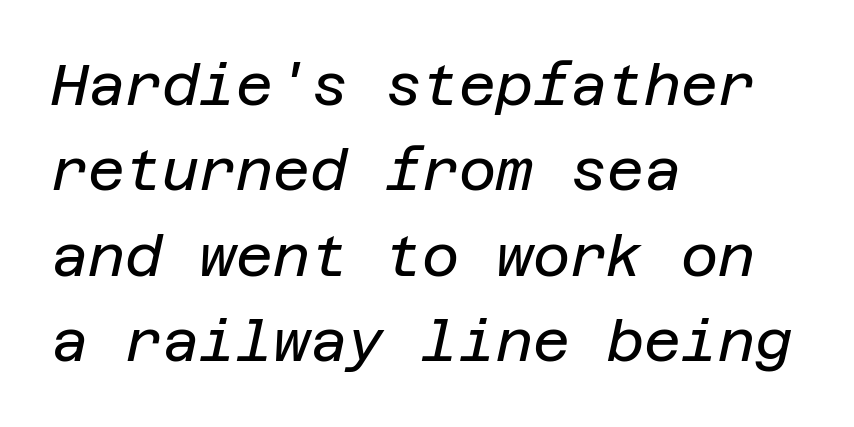
The image shows 57 px regular-weight type, italic (leaning right); set left-aligned, normal line spacing (1.5x), normal letter spacing, not underlined; low stroke contrast and a large x-height.
